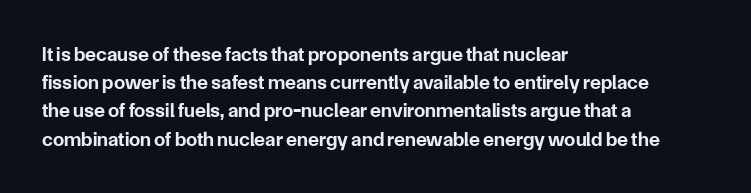
Upright lettering throughout. Each line starts at the same left margin while the right side varies. The passage shown has conventional tracking throughout. The glyphs have the mass of a bold cut. Summary of vertical rhythm: regular, with standard interline spacing. Words float on clear page, feet unadorned.
